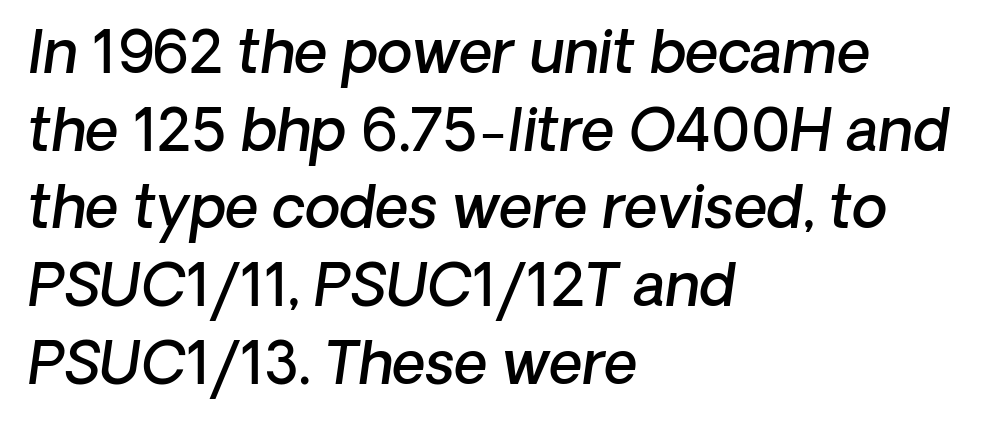
The image shows 58 px semibold sans-serif type; set left-aligned, normal line spacing (1.34x), normal letter spacing, not underlined; low stroke contrast and a medium x-height.
